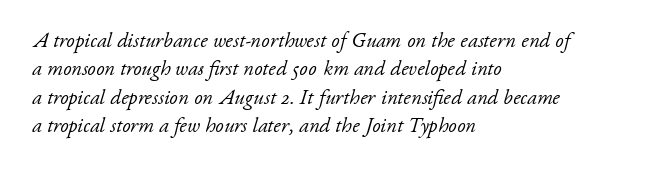
Slanted lettering throughout. Underline: absent. Horizontal bands of white between lines are of average thickness. The letterforms sit shoulder to shoulder at normal distance. The lines in this sample share a left origin and differ only in where they stop. Summary of weight: not heavy and not bold.
